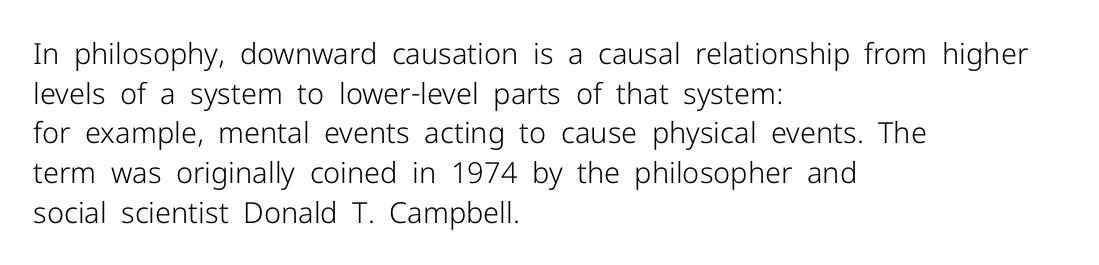
The image shows 29 px light sans-serif type, upright; set left-aligned, normal line spacing (1.37x), normal letter spacing, not underlined; low stroke contrast and a medium x-height.
